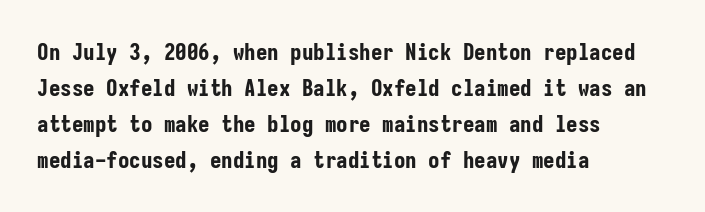
Q: Is the text bold? A: Yes.
Q: Is the text italic (slanted)? A: No, it is upright.
Q: Is the text underlined? A: No.
Q: How is the paragraph aligned? A: Left-aligned.
Q: Is the spacing between letters normal or unusually wide? A: Normal.
Q: Is the spacing between lines tight, normal or loose? A: Normal.
